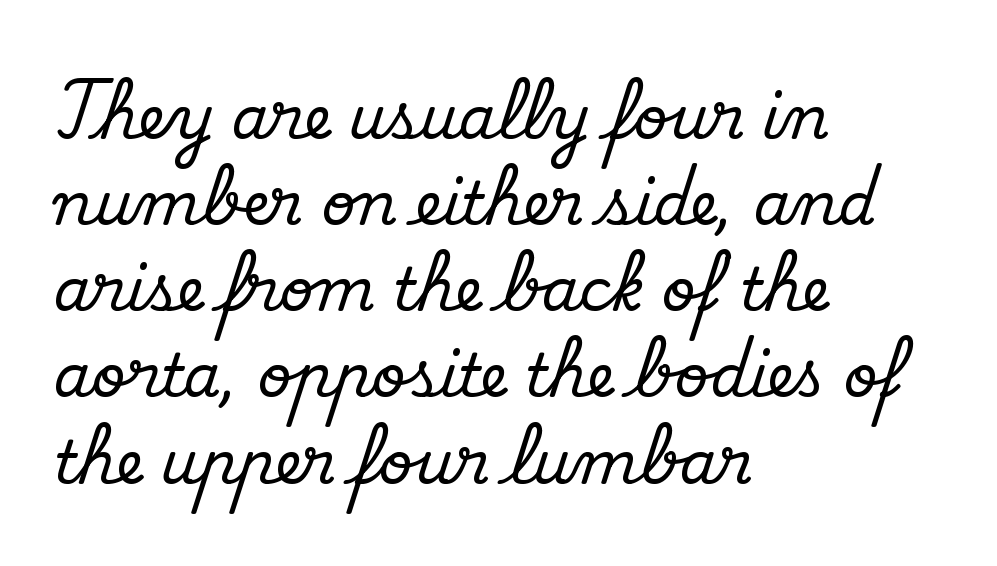
These lines are rendered in a variable-pitch font. Compared with a centered layout, this one pins lines to the left instead. Rule under the text: the space is simply empty. Regarding leading, the lines here are spaced in the standard way. Glyph-to-glyph distance matches everyday printed text.
